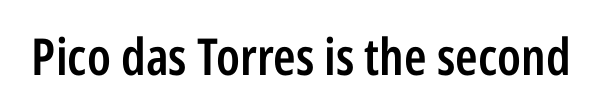
The image shows 51 px semibold, condensed sans-serif type, upright; set normal letter spacing, not underlined; low stroke contrast and a medium x-height.
